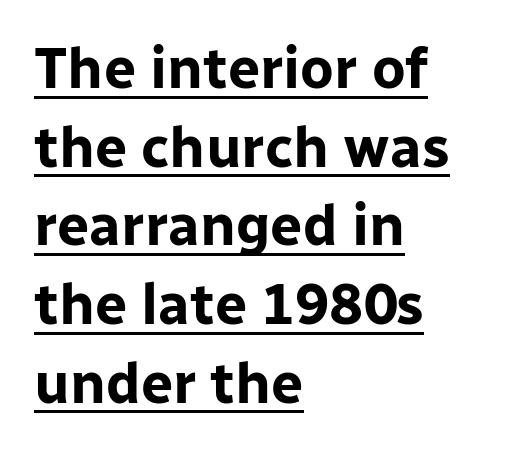
The image shows 57 px bold sans-serif type, upright; set left-aligned, normal line spacing (1.38x), normal letter spacing, underlined; low stroke contrast and a medium x-height.
